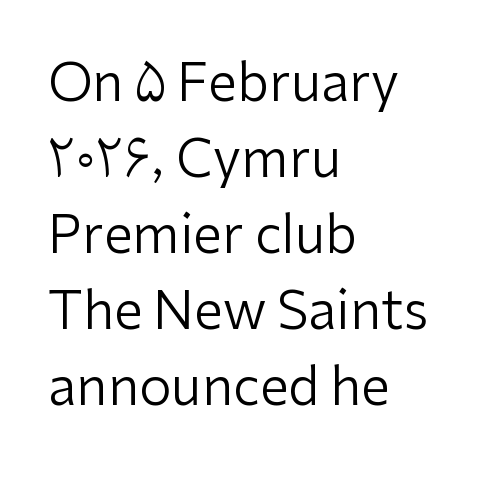
The image shows 52 px regular-weight sans-serif type, upright; set left-aligned, normal line spacing (1.46x), normal letter spacing, not underlined; low stroke contrast and a medium x-height.
